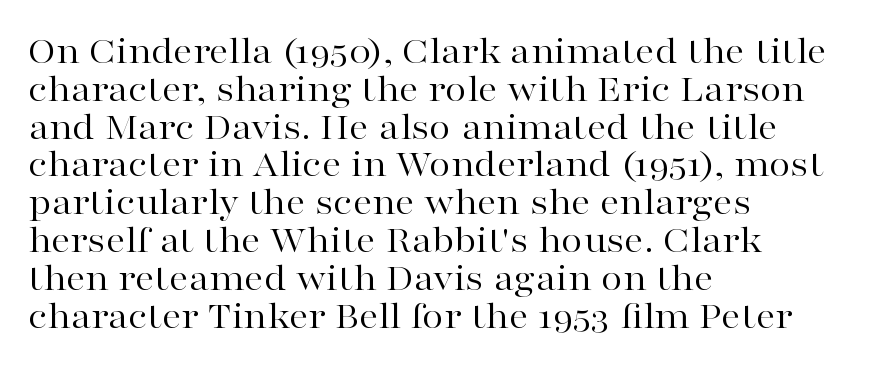
{"serif": "yes", "italic": "no", "bold": "no", "weight": "regular", "width": "wide", "stroke_contrast": "high", "x_height": "medium", "monospaced": "no", "underline": "no", "align": "left", "line_spacing": "tight", "line_spacing_ratio": 0.97, "letter_spacing": "normal", "letter_spacing_em": 0.0, "glyph_px": 39}
